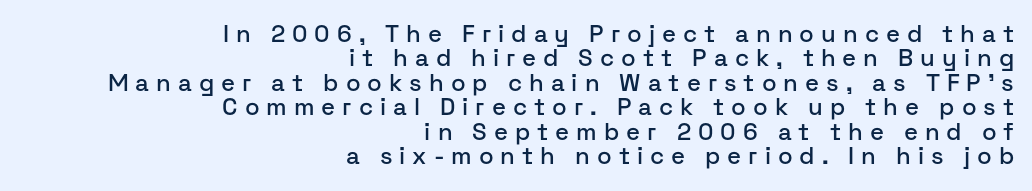
{"italic": "no", "underline": "no", "align": "right", "line_spacing": "tight", "line_spacing_ratio": 1.02, "letter_spacing": "wide", "letter_spacing_em": 0.29, "glyph_px": 24}
